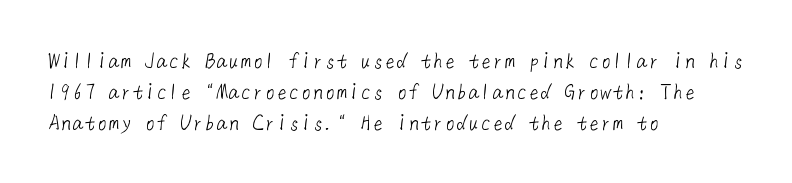
Q: Is the text bold? A: No.
Q: Is the text underlined? A: No.
Q: How is the paragraph aligned? A: Left-aligned.
Q: Is the spacing between letters normal or unusually wide? A: Normal.
Q: Is the spacing between lines tight, normal or loose? A: Normal.
